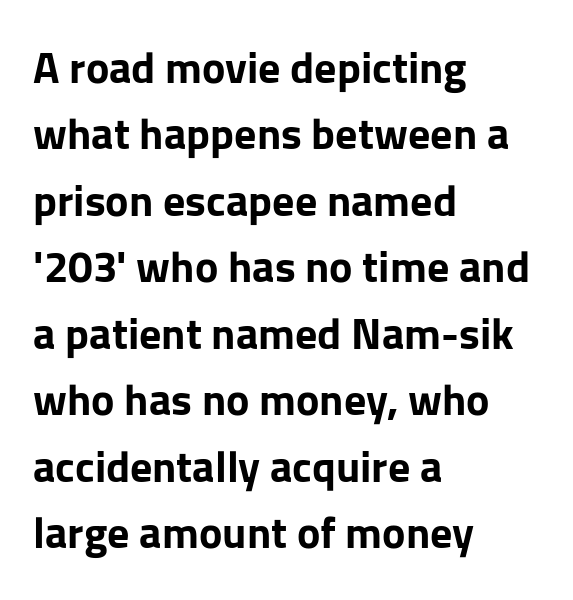
Q: Is the text bold? A: Yes.
Q: Is the text italic (slanted)? A: No, it is upright.
Q: Is the typeface a serif or a sans-serif typeface? A: Sans-serif.
Q: Is the text underlined? A: No.
Q: How is the paragraph aligned? A: Left-aligned.
Q: Is the spacing between letters normal or unusually wide? A: Normal.
Q: Is the spacing between lines tight, normal or loose? A: Normal.
Q: Width (condensed, normal, or wide)? A: Normal.
Q: Stroke contrast? A: Low.
Q: x-height? A: Medium.
Q: Monospaced? A: No.
